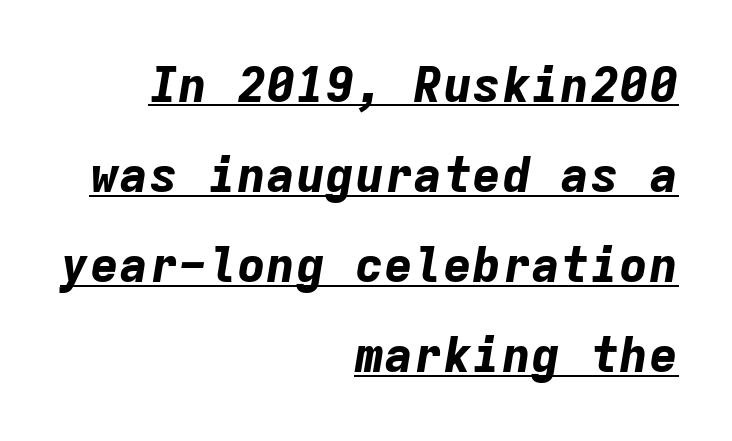
The passage shown is emphatically bold. Italic: yes, the glyphs are oblique. Underline: present. Horizontal alignment here is rightward, an uncommon choice for prose. The letterforms sit shoulder to shoulder at normal distance. Monospaced: the letters line up in strict vertical columns.
